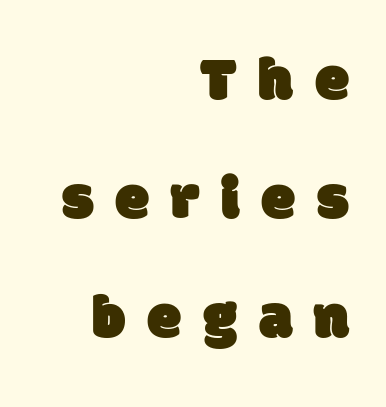
Q: Is the typeface a serif or a sans-serif typeface? A: Sans-serif.
Q: Is the text underlined? A: No.
Q: How is the paragraph aligned? A: Right-aligned.
Q: Is the spacing between letters normal or unusually wide? A: Unusually wide.
Q: Is the spacing between lines tight, normal or loose? A: Loose.
Q: Width (condensed, normal, or wide)? A: Normal.
Q: Stroke contrast? A: Low.
Q: x-height? A: Large.
Q: Monospaced? A: No.
